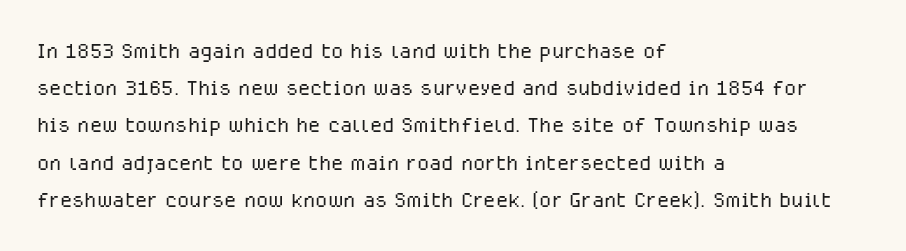
The typeface has the unassuming heft of standard copy or less. The paragraph shown leans on its left margin. The rendering shows plain stroke endings on the letterforms — a sans-serif design. This rendering leaves character spacing at its baseline value. Bare-footed words on every line. Tall strokes in this sample are plumb rather than angled.
